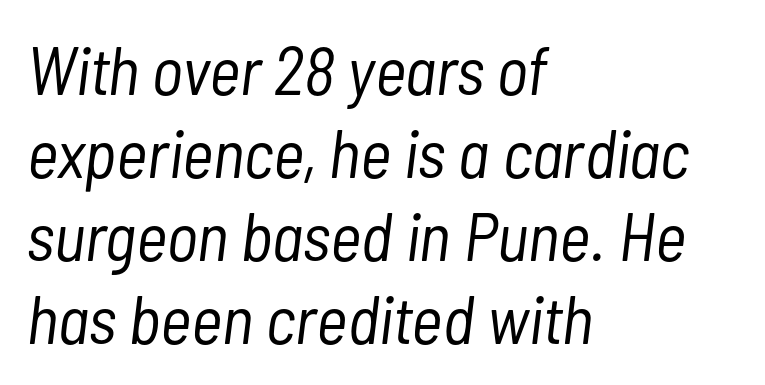
The image shows 68 px light, condensed type, italic (leaning right); set left-aligned, line spacing 1.22x, normal letter spacing, not underlined; low stroke contrast and a medium x-height.
